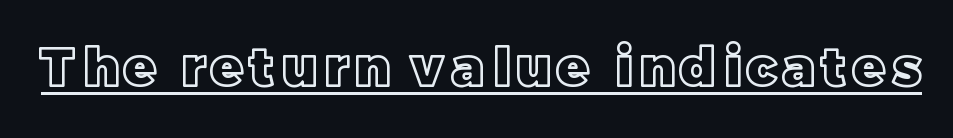
The image shows 53 px text type, upright; set underlined; a large x-height.
